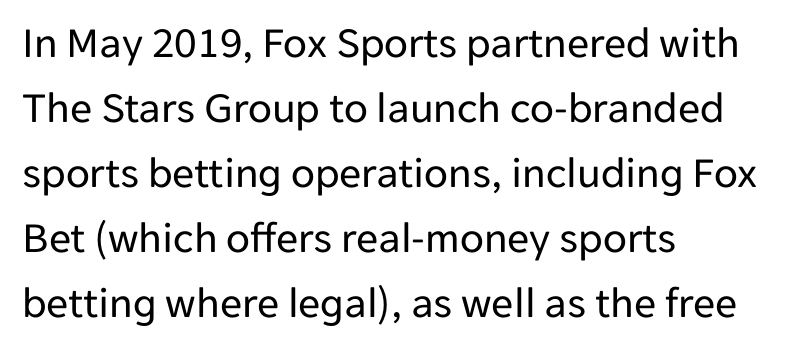
The image shows 44 px regular-weight sans-serif type, upright; set left-aligned, normal line spacing (1.48x), normal letter spacing, not underlined; low stroke contrast and a medium x-height.
